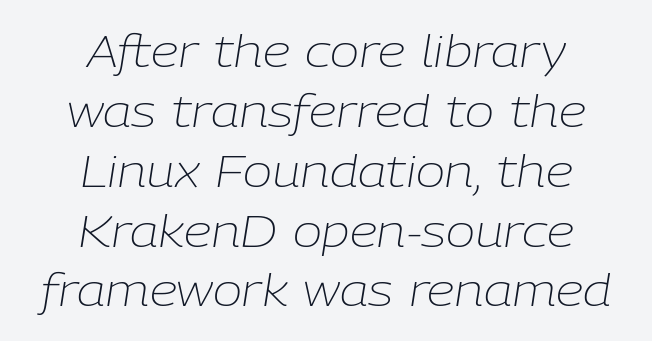
This sample is center-justified, so both line endings float freely. This sample has the flowing, uneven cadence of proportional lettering. Words appear dense and cohesive because spacing is normal. Clear beneath every line of the passage. A quiet, ordinary-to-light weight characterises the typeface.
